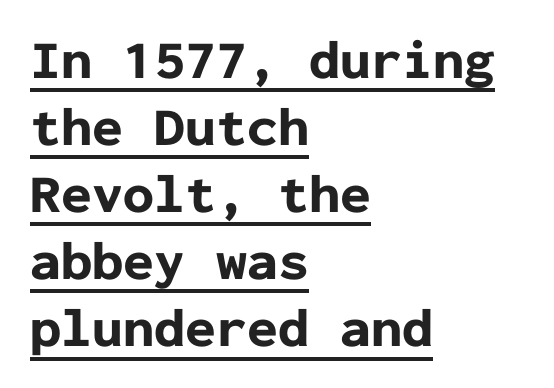
{"serif": "no", "italic": "no", "bold": "yes", "weight": "bold", "width": "normal", "stroke_contrast": "low", "x_height": "medium", "monospaced": "yes", "underline": "yes", "align": "left", "line_spacing_ratio": 1.22, "letter_spacing": "normal", "letter_spacing_em": 0.0, "glyph_px": 55}
